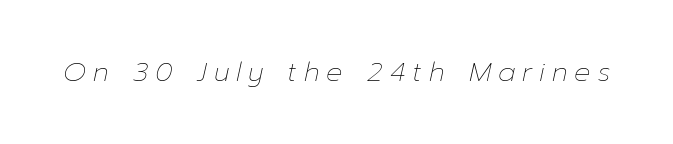
{"italic": "yes", "lean": "right", "slant_degrees": 12, "bold": "no", "underline": "no", "letter_spacing": "wide", "letter_spacing_em": 0.26, "glyph_px": 27}
